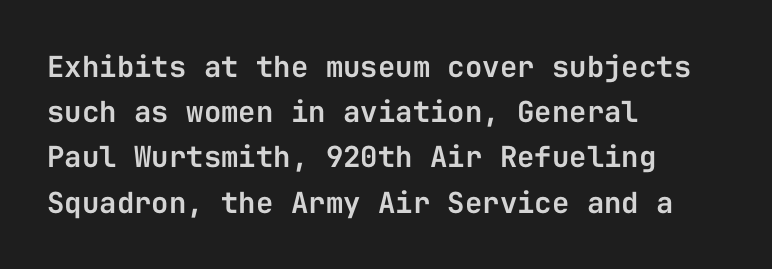
{"serif": "no", "italic": "no", "width": "normal", "stroke_contrast": "low", "x_height": "medium", "monospaced": "yes", "underline": "no", "align": "left", "line_spacing": "normal", "line_spacing_ratio": 1.56, "letter_spacing": "normal", "letter_spacing_em": 0.0, "glyph_px": 29}
